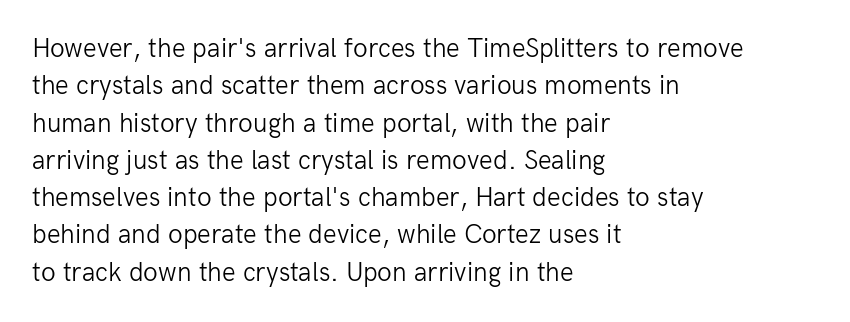
The image shows 27 px text type, upright; set left-aligned, normal line spacing (1.38x), normal letter spacing, not underlined.
